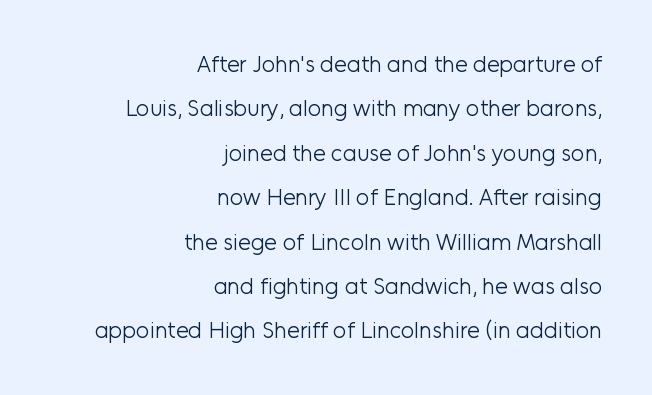
{"italic": "no", "bold": "no", "underline": "no", "align": "right", "line_spacing": "loose", "line_spacing_ratio": 1.93, "letter_spacing": "normal", "letter_spacing_em": 0.0, "glyph_px": 23}
